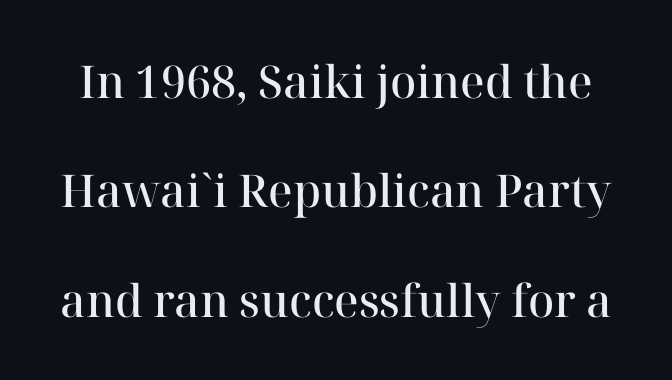
Does the leading feel generous? Absolutely, it's lavish. Ordinary non-slanted type is in use. No word sits above an underline. Are there feet on the stems? There are — it's a serif. The rendering uses natural spacing where letterforms have individual widths.
